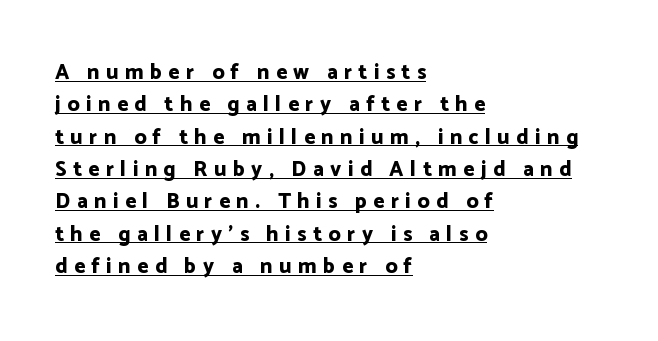
The paragraph has a hard left edge and a soft right edge. Students, this is bold: see how much ink each stroke carries. Upright lettering throughout. Somebody hit Ctrl+U on this one — the words are underlined. How would I describe the line gaps? Plain and ordinary.
